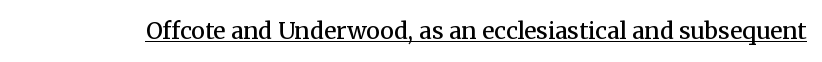
A typesetter would call this zero additional tracking. The rendered words wear a rule along their underside. Every character sits straight up, as roman type does. Typesetter's note: demi weight, one step under bold.
